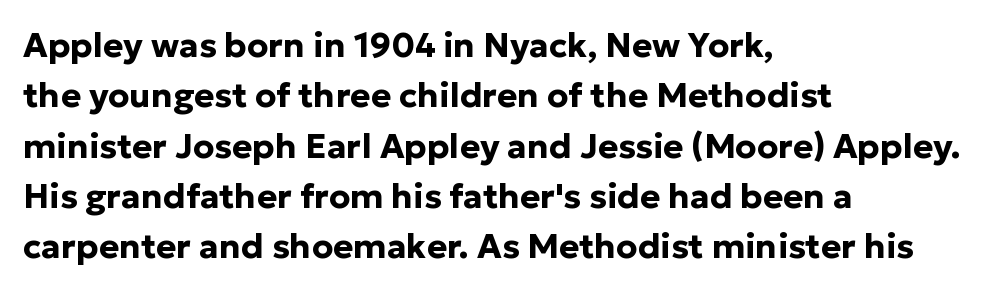
The image shows 34 px bold sans-serif type, upright; set left-aligned, normal line spacing (1.48x), normal letter spacing, not underlined; low stroke contrast and a medium x-height.
